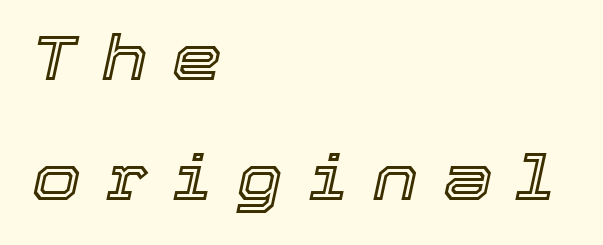
Q: Is the text italic (slanted)? A: Yes, it leans right by about 12 degrees.
Q: Is the text underlined? A: No.
Q: How is the paragraph aligned? A: Left-aligned.
Q: Is the spacing between letters normal or unusually wide? A: Unusually wide.
Q: Is the spacing between lines tight, normal or loose? A: Loose.
Q: Width (condensed, normal, or wide)? A: Normal.
Q: x-height? A: Medium.
Q: Monospaced? A: No.
